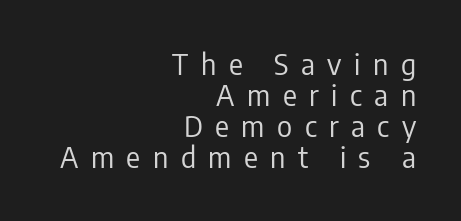
Note: no serifs on the glyphs. Bare-footed words on every line. This reads as an unemphasized weight, regular at the heaviest. Unlike italic type, these characters show no tilt at all. Compared with typical body copy, the letter spacing here is much looser. Leading is clearly below the norm, producing a dense column.
